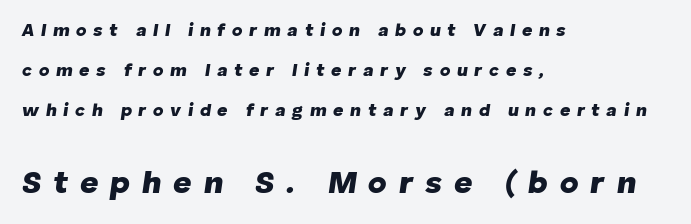
Q: Is the text bold? A: Yes.
Q: Is the text italic (slanted)? A: Yes, it leans right by about 8 degrees.
Q: Is the text underlined? A: No.
Q: How is the paragraph aligned? A: Left-aligned.
Q: Is the spacing between letters normal or unusually wide? A: Unusually wide.
Q: Is the spacing between lines tight, normal or loose? A: Loose.
Q: Which block of text is set in a larger size, the first (top) or the second (bottom)? A: The second (bottom) one.
Q: Width (condensed, normal, or wide)? A: Normal.
Q: Stroke contrast? A: Low.
Q: x-height? A: Medium.
Q: Monospaced? A: No.
